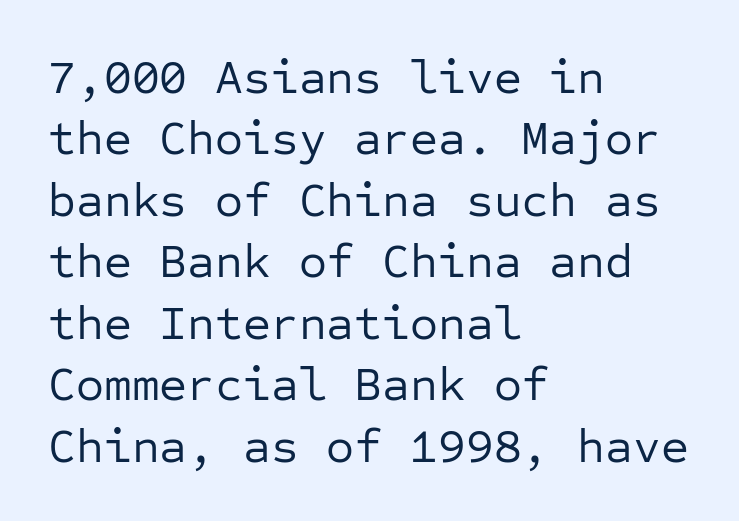
Fixed-width glyphs throughout — classic coding-font behaviour. Think standard paragraph weight, or any step lighter than that. These lines are composed in type without serifs. The paragraph shown leans on its left margin. The designer left line spacing at the default. Check under the words: just untouched page.
